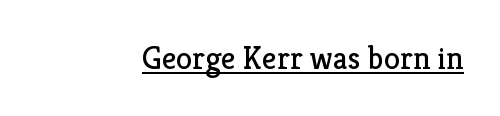
Does the lettering tilt? It doesn't — this is upright. Spacing between characters is what you'd get straight out of the box. The typeface has the unassuming heft of standard copy or less. Look at the bottom of the vertical strokes: they flare into serifs here. Do the characters align in a grid? No, the font is proportional.
